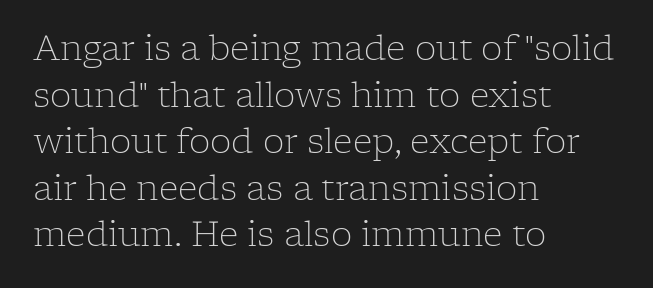
{"serif": "yes", "italic": "no", "bold": "no", "weight": "light", "width": "normal", "stroke_contrast": "low", "x_height": "medium", "monospaced": "no", "underline": "no", "align": "left", "line_spacing": "normal", "line_spacing_ratio": 1.37, "letter_spacing": "normal", "letter_spacing_em": 0.0, "glyph_px": 34}
